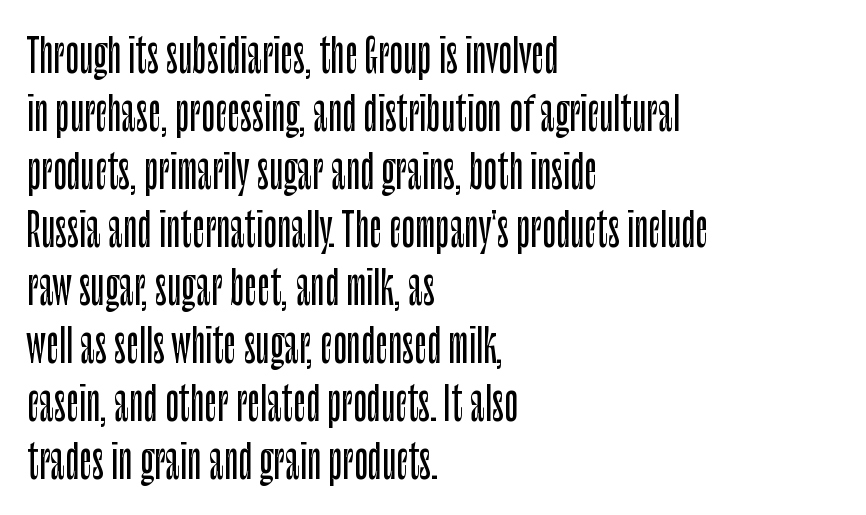
The image shows 45 px condensed sans-serif type, upright; set left-aligned, normal line spacing (1.29x), normal letter spacing, not underlined; low stroke contrast and a large x-height.
